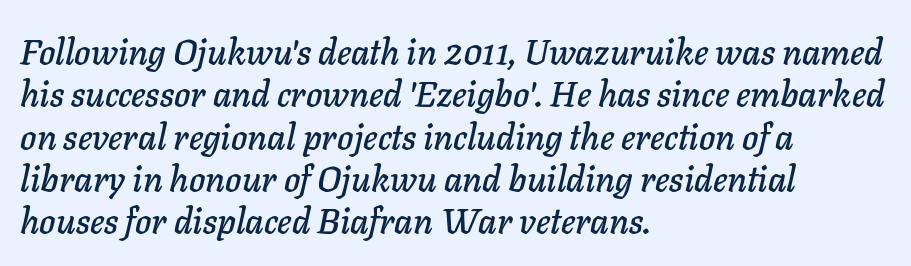
Q: Is the text italic (slanted)? A: Yes, it leans right by about 11 degrees.
Q: Is the text underlined? A: No.
Q: How is the paragraph aligned? A: Left-aligned.
Q: Is the spacing between letters normal or unusually wide? A: Normal.
Q: Width (condensed, normal, or wide)? A: Normal.
Q: Stroke contrast? A: Low.
Q: x-height? A: Medium.
Q: Monospaced? A: No.
